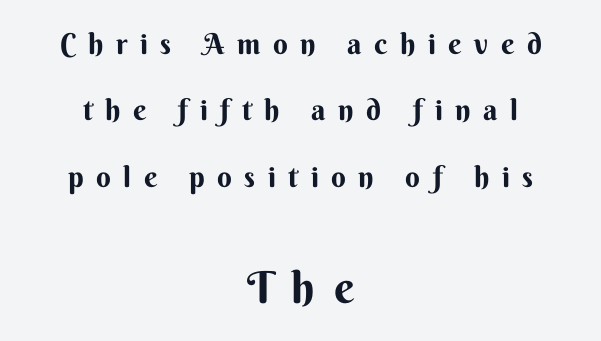
Bare-footed words on every line. A typesetter would call this proportional, since set widths differ per character. A typesetter would label this face a sans. Upright lettering throughout. Vertical spacing — loose.
